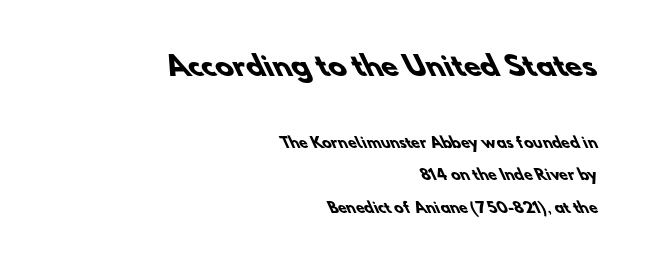
{"bold": "yes", "underline": "no", "align": "right", "line_spacing": "loose", "line_spacing_ratio": 2.31, "letter_spacing": "normal", "letter_spacing_em": 0.0, "larger_block": "first", "size_ratio": 1.93, "glyph_px": 27}
